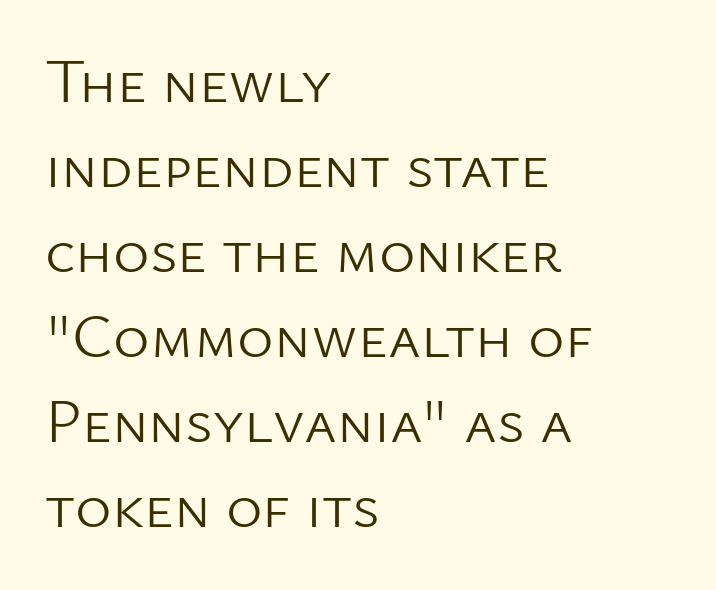
Q: Is the text bold? A: No.
Q: Is the text italic (slanted)? A: No, it is upright.
Q: Is the typeface a serif or a sans-serif typeface? A: Sans-serif.
Q: Is the text underlined? A: No.
Q: How is the paragraph aligned? A: Left-aligned.
Q: Is the spacing between letters normal or unusually wide? A: Normal.
Q: Is the spacing between lines tight, normal or loose? A: Normal.
Q: Width (condensed, normal, or wide)? A: Normal.
Q: Stroke contrast? A: Low.
Q: x-height? A: Medium.
Q: Monospaced? A: No.
